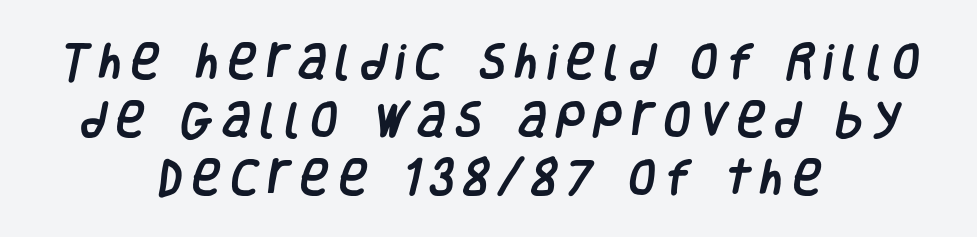
Q: Is the typeface a serif or a sans-serif typeface? A: Sans-serif.
Q: Is the text underlined? A: No.
Q: How is the paragraph aligned? A: Centered.
Q: Is the spacing between letters normal or unusually wide? A: Unusually wide.
Q: Is the spacing between lines tight, normal or loose? A: Normal.
Q: Width (condensed, normal, or wide)? A: Condensed.
Q: Stroke contrast? A: Low.
Q: x-height? A: Large.
Q: Monospaced? A: No.
